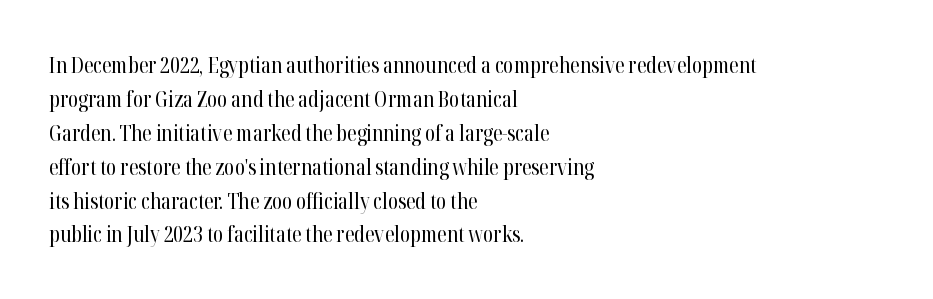
{"italic": "no", "bold": "no", "underline": "no", "align": "left", "line_spacing": "normal", "line_spacing_ratio": 1.54, "letter_spacing": "normal", "letter_spacing_em": 0.0, "glyph_px": 22}
